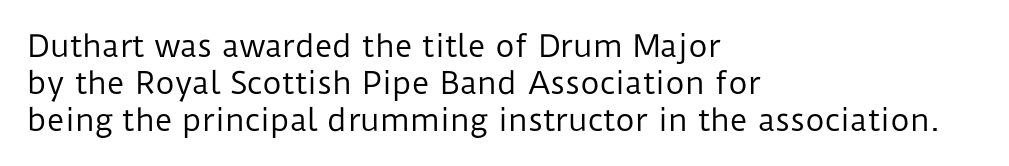
The image shows 30 px regular-weight sans-serif type, upright; set left-aligned, line spacing 1.23x, normal letter spacing, not underlined; low stroke contrast and a medium x-height.
